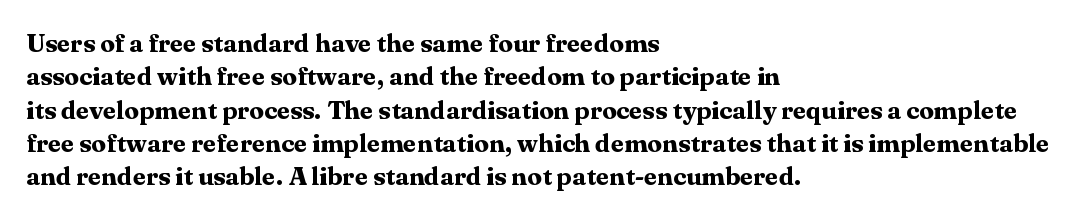
{"italic": "no", "bold": "yes", "underline": "no", "align": "left", "line_spacing": "normal", "line_spacing_ratio": 1.28, "letter_spacing": "normal", "letter_spacing_em": 0.0, "glyph_px": 26}
